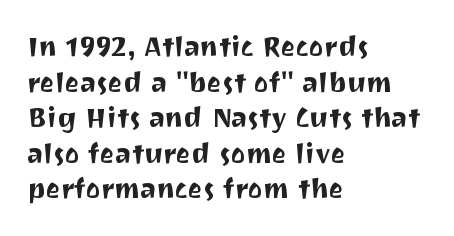
The image shows 28 px sans-serif type, upright; set left-aligned, normal line spacing (1.27x), normal letter spacing, not underlined; medium stroke contrast and a medium x-height.
